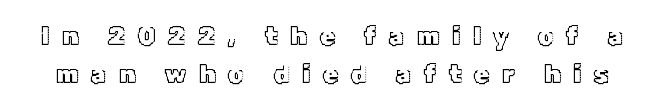
The image shows 25 px text type, upright; set normal line spacing (1.53x), unusually wide letter spacing (+0.49 em), not underlined.
